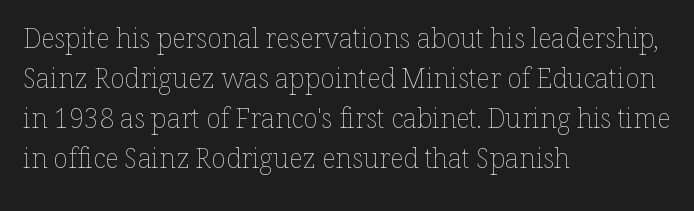
{"italic": "no", "bold": "no", "underline": "no", "align": "left", "line_spacing": "normal", "line_spacing_ratio": 1.48, "letter_spacing": "normal", "letter_spacing_em": 0.0, "glyph_px": 27}
